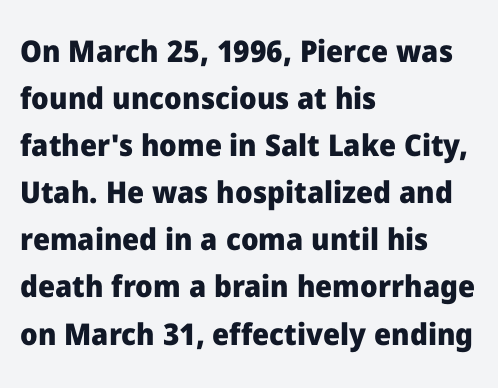
The image shows 30 px heavy sans-serif type, upright; set left-aligned, normal line spacing (1.57x), normal letter spacing, not underlined; low stroke contrast and a medium x-height.
